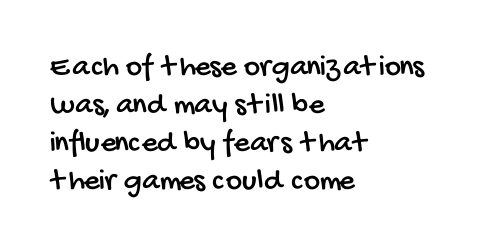
Q: Is the typeface a serif or a sans-serif typeface? A: Sans-serif.
Q: Is the text underlined? A: No.
Q: How is the paragraph aligned? A: Left-aligned.
Q: Is the spacing between letters normal or unusually wide? A: Normal.
Q: Width (condensed, normal, or wide)? A: Condensed.
Q: Stroke contrast? A: Low.
Q: x-height? A: Large.
Q: Monospaced? A: No.
